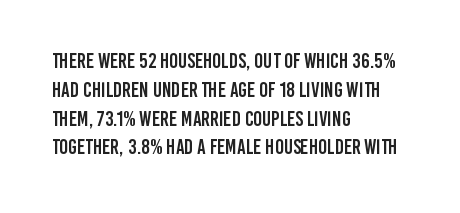
The image shows 21 px text type, upright; set left-aligned, normal line spacing (1.37x), normal letter spacing, not underlined.
